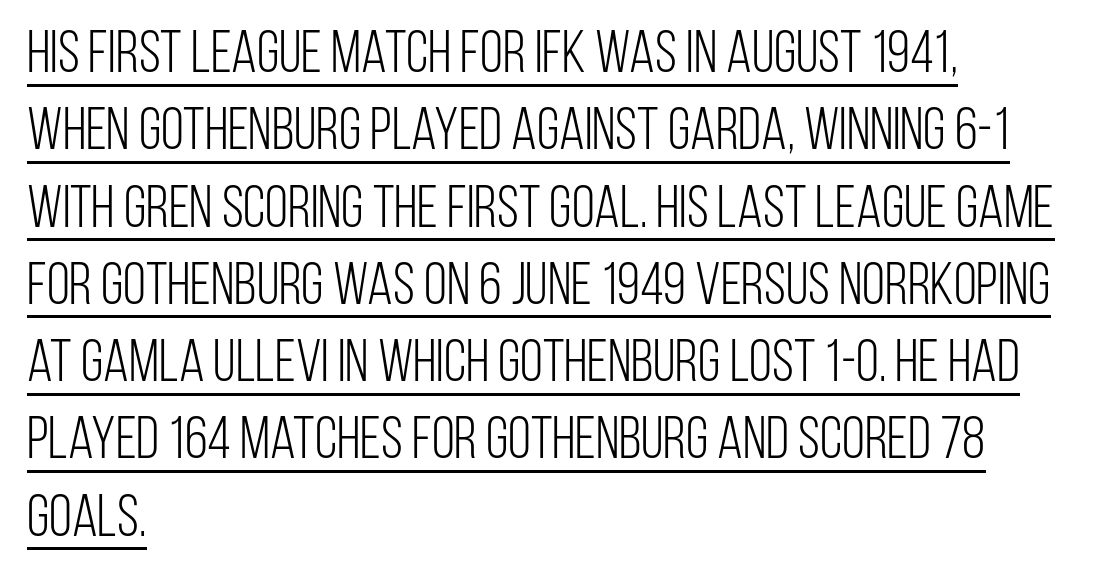
{"serif": "no", "italic": "no", "bold": "no", "weight": "light", "width": "condensed", "stroke_contrast": "low", "x_height": "large", "monospaced": "no", "underline": "yes", "align": "left", "line_spacing": "normal", "line_spacing_ratio": 1.31, "letter_spacing": "normal", "letter_spacing_em": 0.0, "glyph_px": 59}
